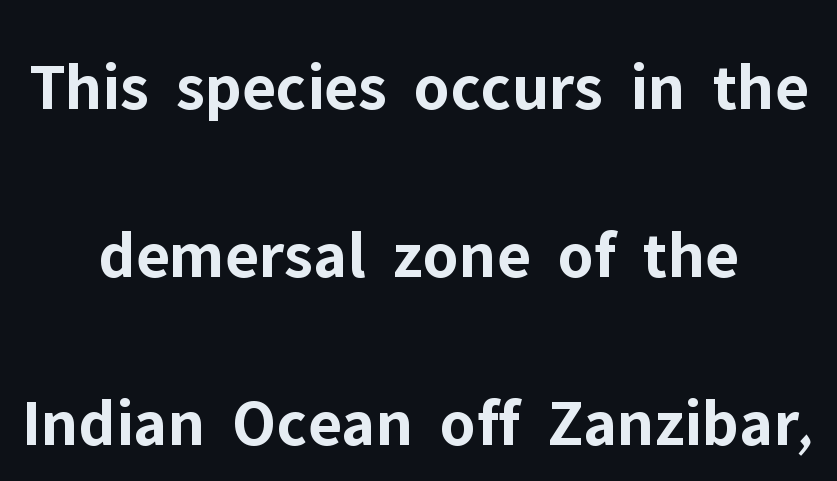
{"serif": "no", "italic": "no", "bold": "yes", "weight": "bold", "width": "normal", "stroke_contrast": "low", "x_height": "medium", "monospaced": "no", "underline": "no", "align": "center", "line_spacing": "loose", "line_spacing_ratio": 2.47, "letter_spacing": "normal", "letter_spacing_em": 0.0, "glyph_px": 68}
